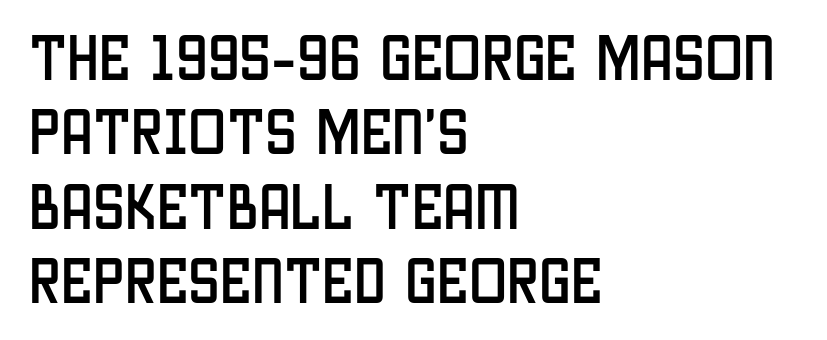
A typesetter would call this proportional, since set widths differ per character. Has an underline been added? It has not. No feet cap the strokes, marking this as sans-serif type. This rendering leaves character spacing at its baseline value. One glance says typical: line gaps are just what's usual. Characters remain perfectly vertical along every line.
